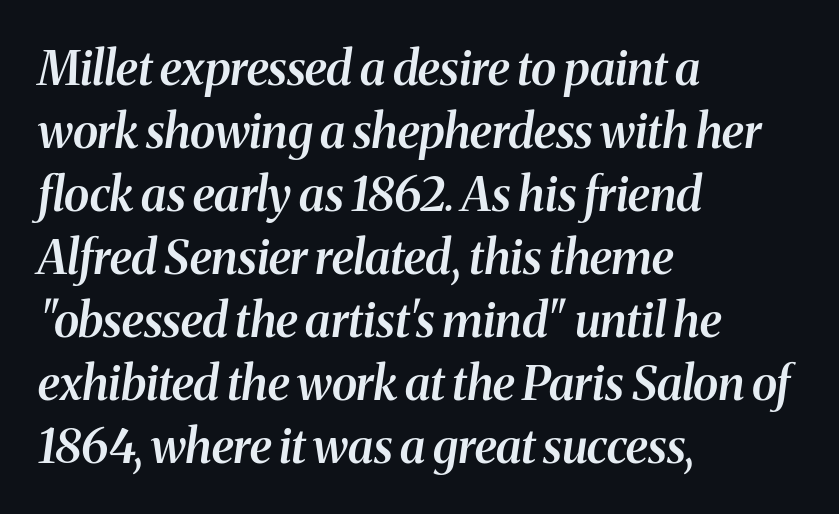
The text carries the slant typical of an italic or oblique font. The letterforms sit shoulder to shoulder at normal distance. The glyphs in this specimen are seriffed. The block of text has a typical density, with ordinary space between rows.
